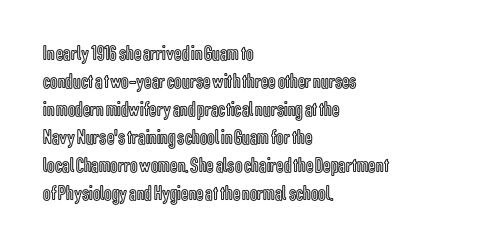
Q: Is the text italic (slanted)? A: No, it is upright.
Q: Is the text underlined? A: No.
Q: How is the paragraph aligned? A: Left-aligned.
Q: Is the spacing between letters normal or unusually wide? A: Normal.
Q: Is the spacing between lines tight, normal or loose? A: Normal.
